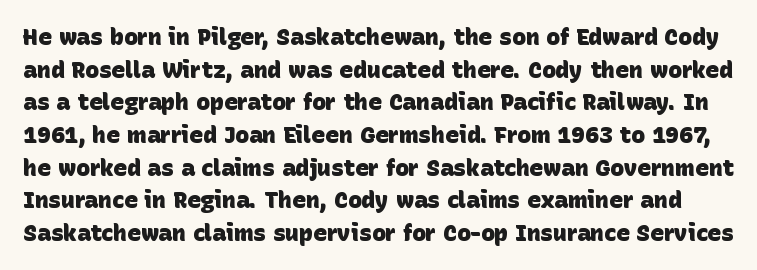
{"bold": "yes", "underline": "no", "line_spacing": "normal", "line_spacing_ratio": 1.42, "letter_spacing": "normal", "letter_spacing_em": 0.0, "glyph_px": 23}
